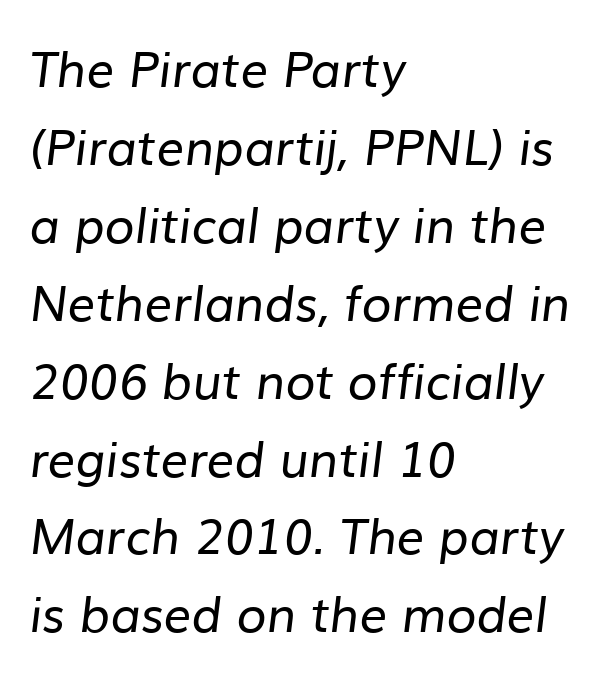
Q: Is the text bold? A: No.
Q: Is the typeface a serif or a sans-serif typeface? A: Sans-serif.
Q: Is the text underlined? A: No.
Q: How is the paragraph aligned? A: Left-aligned.
Q: Is the spacing between letters normal or unusually wide? A: Normal.
Q: Is the spacing between lines tight, normal or loose? A: Normal.
Q: Width (condensed, normal, or wide)? A: Normal.
Q: Stroke contrast? A: Low.
Q: x-height? A: Medium.
Q: Monospaced? A: No.
